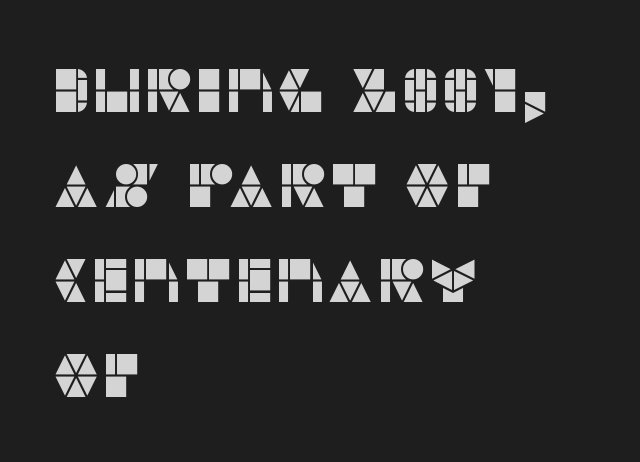
The image shows 61 px sans-serif type, upright; set left-aligned, normal line spacing (1.56x), normal letter spacing, not underlined; low stroke contrast and a large x-height.
